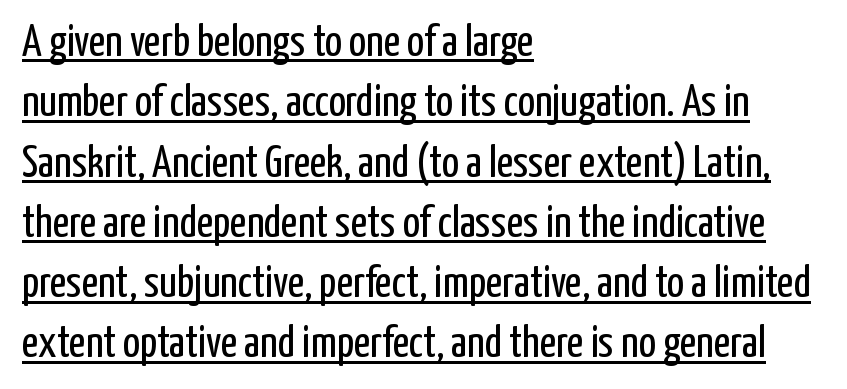
The image shows 45 px regular-weight, condensed sans-serif type, upright; set left-aligned, normal line spacing (1.34x), normal letter spacing, underlined; low stroke contrast and a medium x-height.
